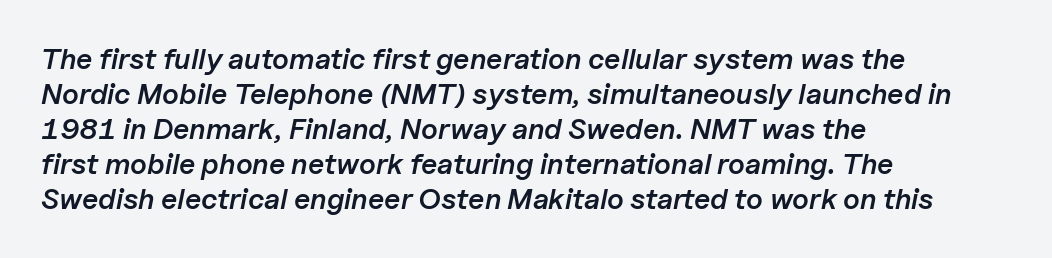
Q: Is the text bold? A: Semi-bold.
Q: Is the text italic (slanted)? A: Yes, it leans right by about 11 degrees.
Q: Is the text underlined? A: No.
Q: How is the paragraph aligned? A: Left-aligned.
Q: Is the spacing between letters normal or unusually wide? A: Normal.
Q: Width (condensed, normal, or wide)? A: Normal.
Q: Stroke contrast? A: Low.
Q: x-height? A: Medium.
Q: Monospaced? A: No.
